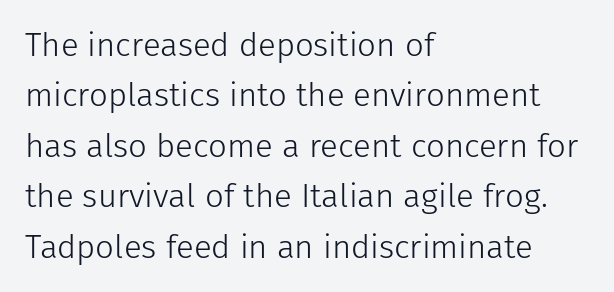
{"serif": "no", "italic": "no", "bold": "no", "weight": "light", "width": "normal", "stroke_contrast": "low", "x_height": "medium", "monospaced": "no", "underline": "no", "align": "left", "line_spacing": "normal", "line_spacing_ratio": 1.53, "letter_spacing": "normal", "letter_spacing_em": 0.0, "glyph_px": 33}
